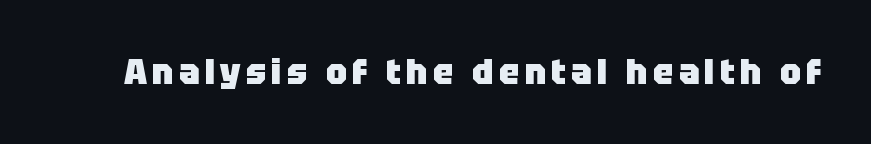
Q: Is the text bold? A: Yes.
Q: Is the text italic (slanted)? A: No, it is upright.
Q: Is the typeface a serif or a sans-serif typeface? A: Sans-serif.
Q: Is the text underlined? A: No.
Q: Width (condensed, normal, or wide)? A: Normal.
Q: Stroke contrast? A: Low.
Q: x-height? A: Large.
Q: Monospaced? A: No.
